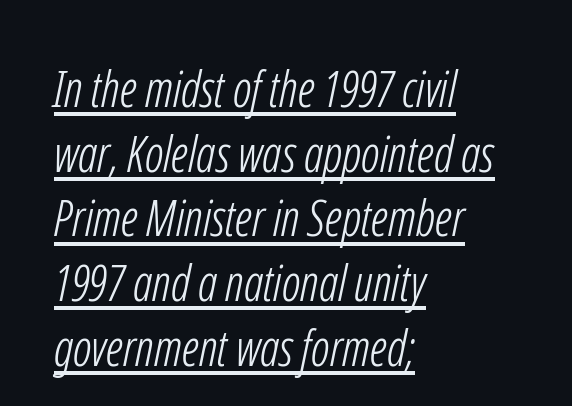
Q: Is the text bold? A: No.
Q: Is the typeface a serif or a sans-serif typeface? A: Sans-serif.
Q: Is the text underlined? A: Yes.
Q: How is the paragraph aligned? A: Left-aligned.
Q: Is the spacing between letters normal or unusually wide? A: Normal.
Q: Is the spacing between lines tight, normal or loose? A: Normal.
Q: Width (condensed, normal, or wide)? A: Condensed.
Q: Stroke contrast? A: Low.
Q: x-height? A: Medium.
Q: Monospaced? A: No.
